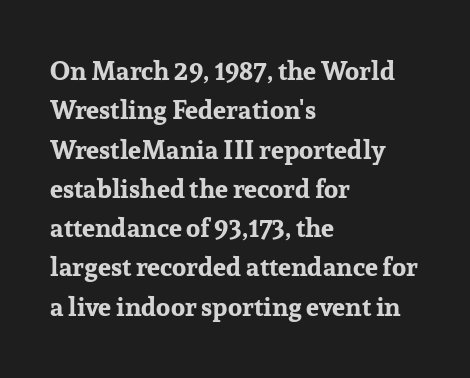
{"italic": "no", "bold": "yes", "underline": "no", "align": "left", "line_spacing": "normal", "line_spacing_ratio": 1.51, "letter_spacing": "normal", "letter_spacing_em": 0.0, "glyph_px": 26}
